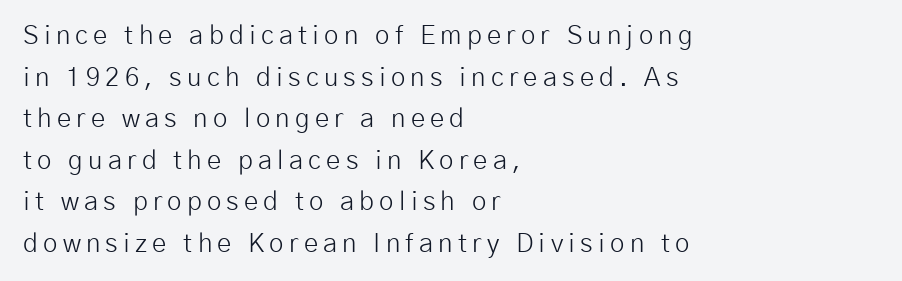
Layout note: lines flush left. A typesetter would call this leading conventional body-copy spacing. Notice how the stems are strictly vertical — no italics here. Plain, unruled lines of type. Nothing heavy about these letters — not bold at all. Honestly, the letter spacing is so wide it's the main thing you notice.
